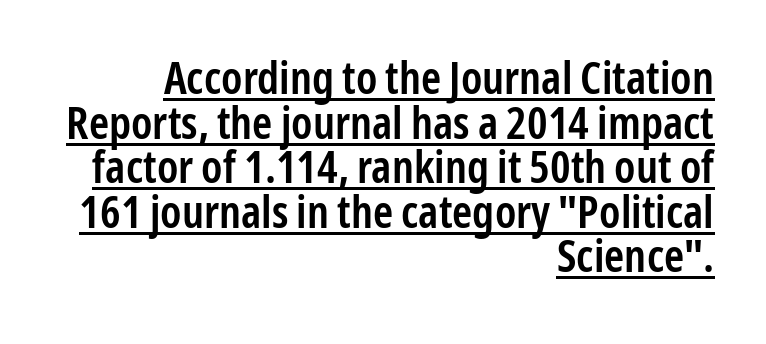
Honestly, the rows look squashed on top of each other. Each letter keeps its own natural width here, so spacing adapts to shape. Stroke thickness is moderately raised; the sample reads as semibold. Classification — sans serif. This rendering features underlined lettering. Characters remain perfectly vertical along every line.
